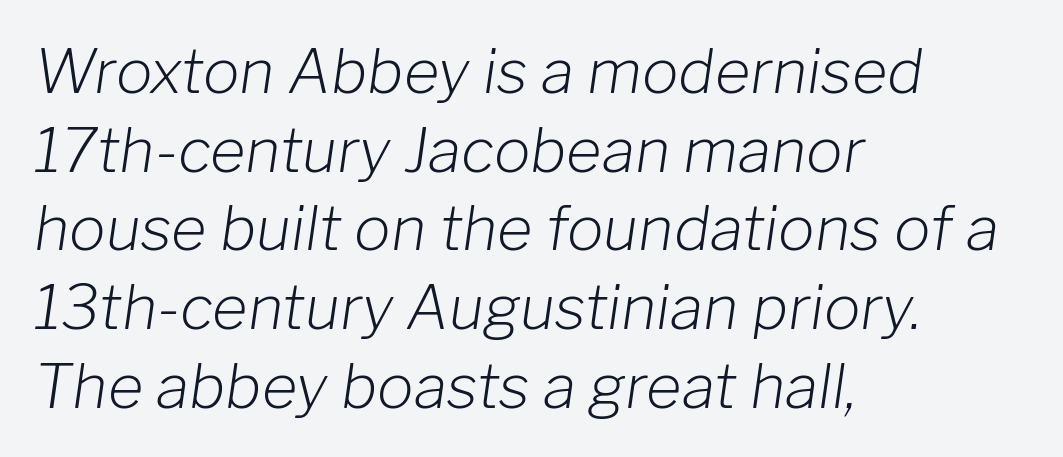
The image shows 61 px light type, italic (leaning right); set left-aligned, normal line spacing (1.29x), normal letter spacing, not underlined; low stroke contrast and a medium x-height.
